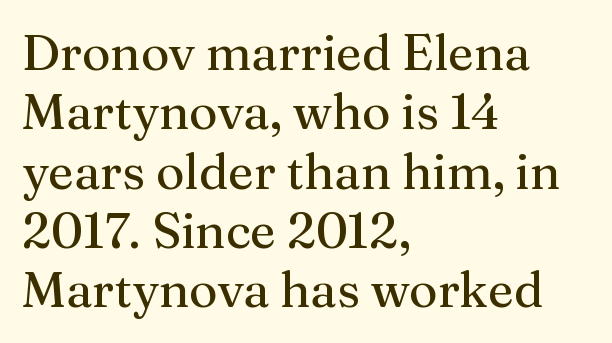
Honestly, the letter spacing is just normal — you wouldn't notice it. Line starts are locked; line ends wander. A typesetter would mark this as roman, not italic. The passage shown is typed in a proportional face where columns would drift. Has an underline been added? It has not. The characters display serif detailing at their extremities.
